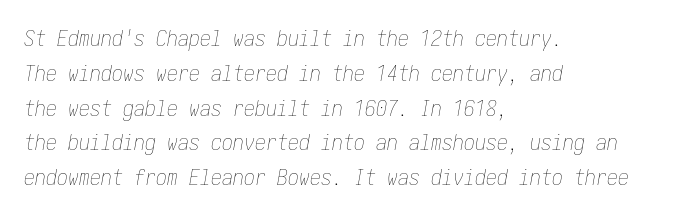
The image shows 22 px text type, italic (leaning right); set left-aligned, normal line spacing (1.58x), normal letter spacing, not underlined.
